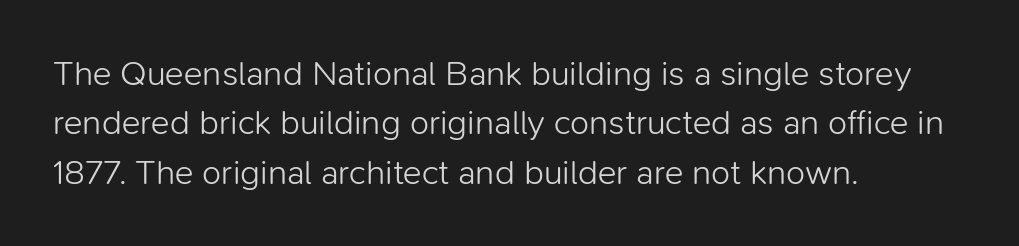
The image shows 35 px light sans-serif type, upright; set left-aligned, normal line spacing (1.41x), normal letter spacing, not underlined; low stroke contrast and a medium x-height.
